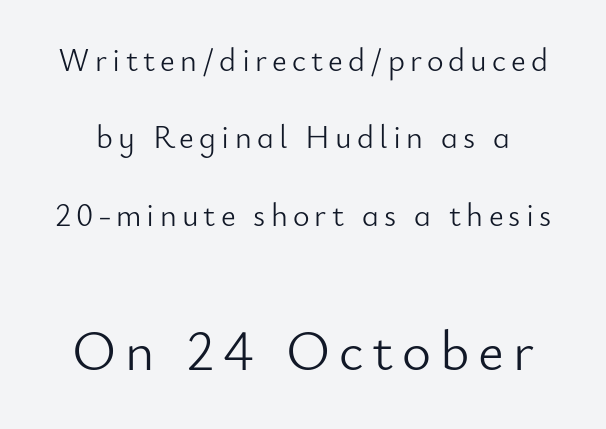
Q: Is the text bold? A: No.
Q: Is the text italic (slanted)? A: No, it is upright.
Q: Is the typeface a serif or a sans-serif typeface? A: Sans-serif.
Q: Is the text underlined? A: No.
Q: Is the spacing between lines tight, normal or loose? A: Loose.
Q: Which block of text is set in a larger size, the first (top) or the second (bottom)? A: The second (bottom) one.
Q: Width (condensed, normal, or wide)? A: Normal.
Q: Stroke contrast? A: Low.
Q: x-height? A: Small.
Q: Monospaced? A: No.
